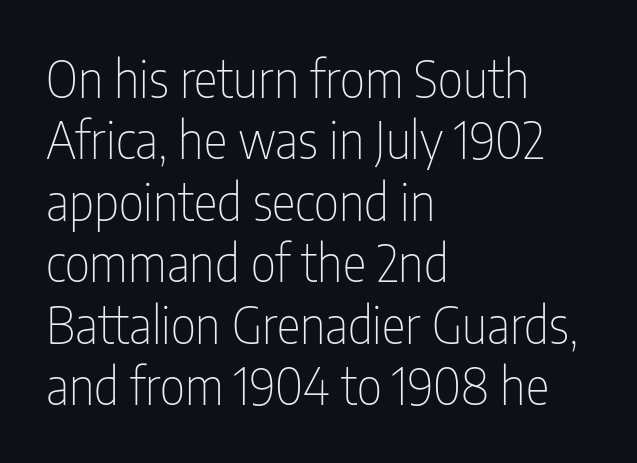
{"serif": "no", "italic": "no", "bold": "no", "weight": "thin", "width": "condensed", "stroke_contrast": "low", "x_height": "medium", "monospaced": "no", "underline": "no", "align": "left", "line_spacing_ratio": 1.23, "letter_spacing": "normal", "letter_spacing_em": 0.0, "glyph_px": 50}
